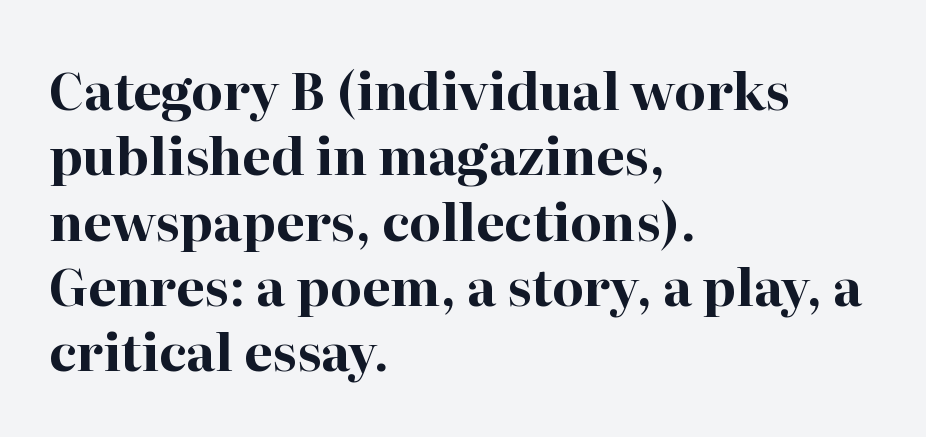
Regular leading. Check under the words: just untouched page. The rendering keeps characters at their native spacing. Rendered with straight, roman letterforms. Heavy, bold letterforms.
